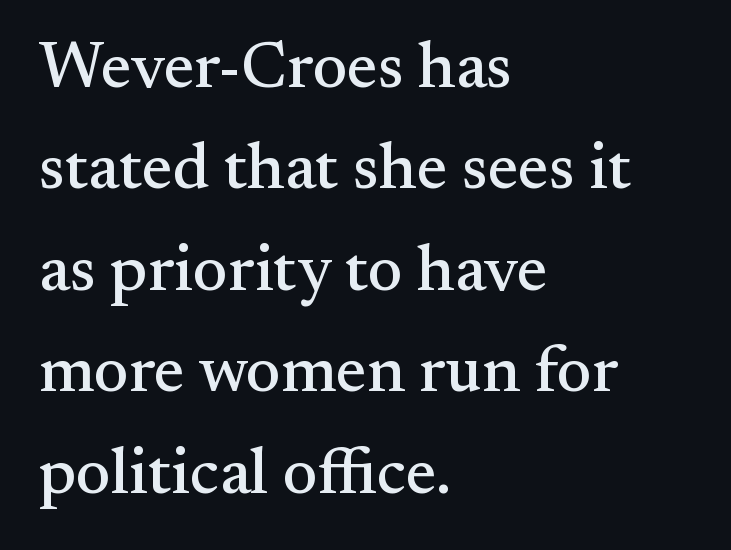
The image shows 65 px serif type, upright; set left-aligned, normal line spacing (1.56x), normal letter spacing, not underlined; medium stroke contrast and a small x-height.
